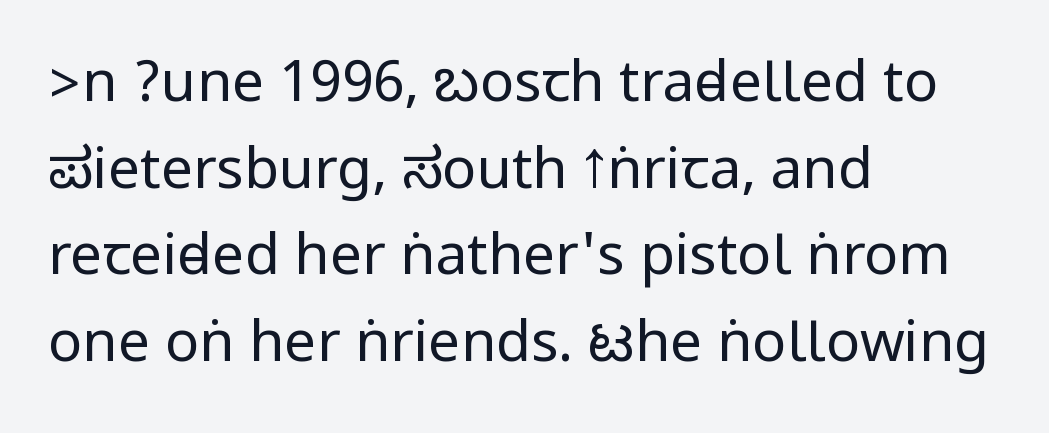
{"serif": "no", "italic": "no", "bold": "no", "weight": "regular", "width": "condensed", "stroke_contrast": "low", "underline": "no", "align": "left", "line_spacing": "normal", "line_spacing_ratio": 1.52, "letter_spacing": "normal", "letter_spacing_em": 0.0, "glyph_px": 57}
